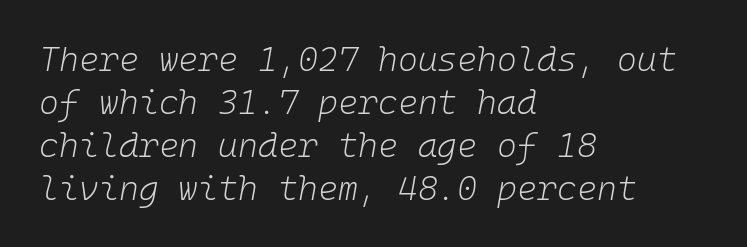
The image shows 34 px light type, italic (leaning right), monospaced; set left-aligned, normal line spacing (1.26x), normal letter spacing, not underlined; low stroke contrast and a medium x-height.
